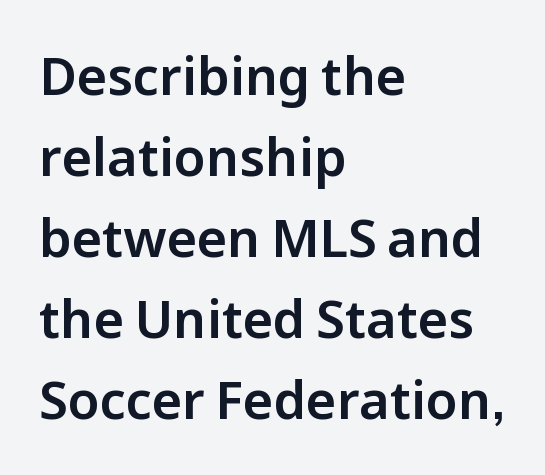
The image shows 52 px sans-serif type, upright; set left-aligned, normal line spacing (1.56x), normal letter spacing, not underlined; low stroke contrast and a medium x-height.
